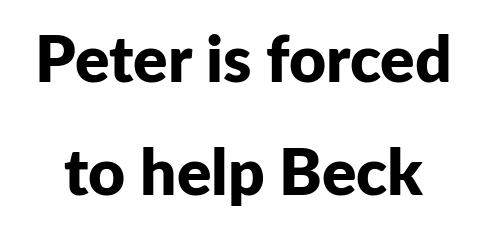
{"serif": "no", "italic": "no", "bold": "yes", "weight": "bold", "width": "normal", "stroke_contrast": "low", "x_height": "medium", "monospaced": "no", "underline": "no", "line_spacing_ratio": 1.77, "letter_spacing": "normal", "letter_spacing_em": 0.0, "glyph_px": 64}
